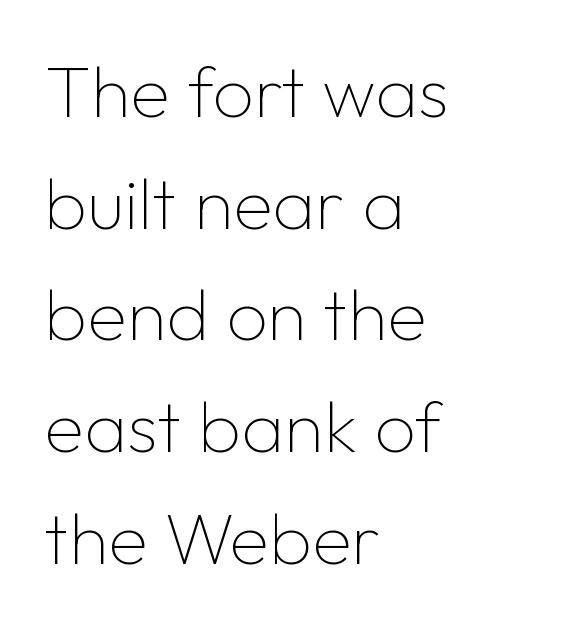
Q: Is the text bold? A: No.
Q: Is the text italic (slanted)? A: No, it is upright.
Q: Is the typeface a serif or a sans-serif typeface? A: Sans-serif.
Q: Is the text underlined? A: No.
Q: How is the paragraph aligned? A: Left-aligned.
Q: Is the spacing between letters normal or unusually wide? A: Normal.
Q: Is the spacing between lines tight, normal or loose? A: Normal.
Q: Width (condensed, normal, or wide)? A: Normal.
Q: Stroke contrast? A: Low.
Q: x-height? A: Medium.
Q: Monospaced? A: No.
